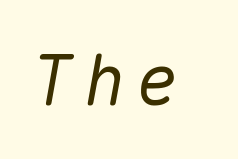
The image shows 70 px text type, italic (leaning right), monospaced; set not underlined; medium stroke contrast and a medium x-height.
